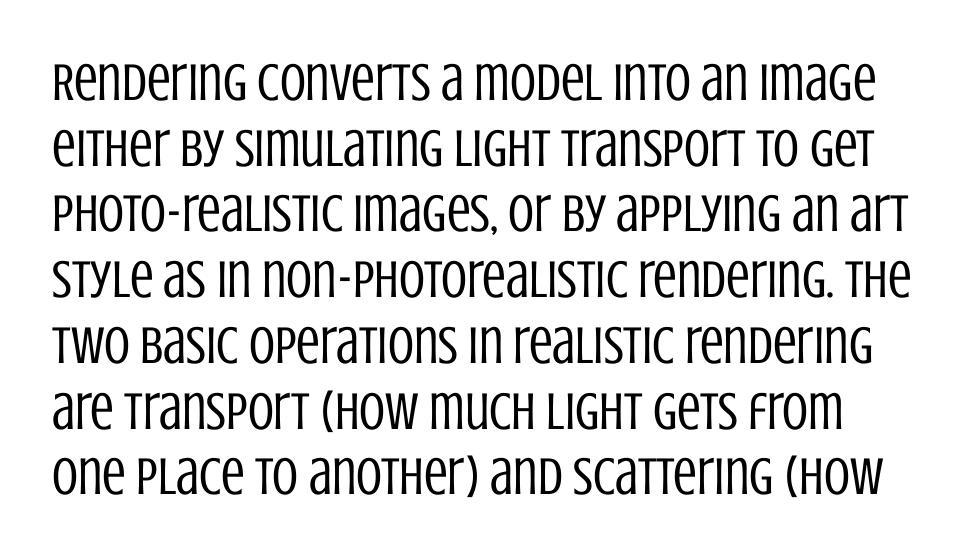
The image shows 53 px regular-weight, condensed sans-serif type, upright; set line spacing 1.24x, normal letter spacing, not underlined; low stroke contrast and a large x-height.
